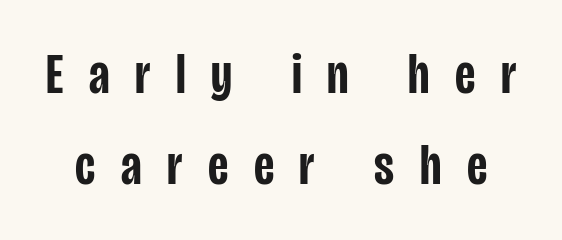
Students, note that the glyphs here are deliberately spaced far apart. The typesetting leans somewhat heavy: a semibold. Do the characters align in a grid? No, the font is proportional. Observe the absence of serifs on each vertical stroke in this sample. Horizontal bands of white between lines are of average thickness. These lines were composed using upright roman letters.
